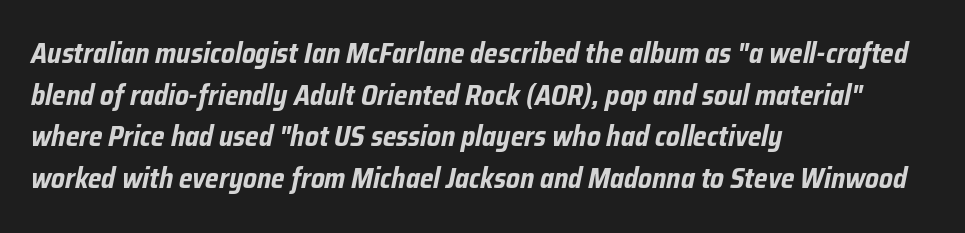
The designer left line spacing at the default. Left-aligned paragraph, ragged on the right. The line texture is even and compact thanks to regular tracking. There's an unmistakable incline to the writing here.
